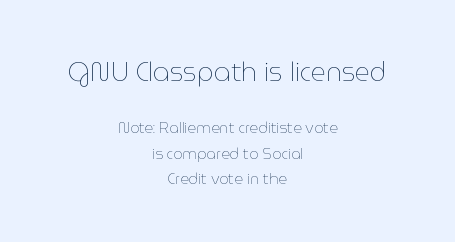
Q: Is the text bold? A: No.
Q: Is the text italic (slanted)? A: No, it is upright.
Q: Is the text underlined? A: No.
Q: How is the paragraph aligned? A: Centered.
Q: Is the spacing between letters normal or unusually wide? A: Normal.
Q: Is the spacing between lines tight, normal or loose? A: Normal.
Q: Which block of text is set in a larger size, the first (top) or the second (bottom)? A: The first (top) one.
